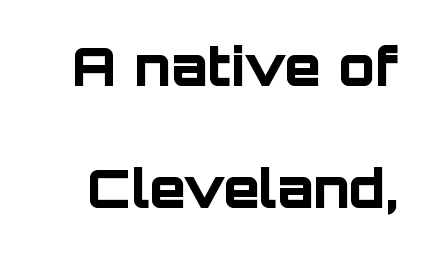
No italicization has been applied; the sample stays upright. Successive baselines arrive slowly, with a big drop between each. Font category for this specimen: sans-serif. Descenders hang freely into open space. Varying glyph widths throughout — classic text-font behaviour. Short note: letters normally spaced.
